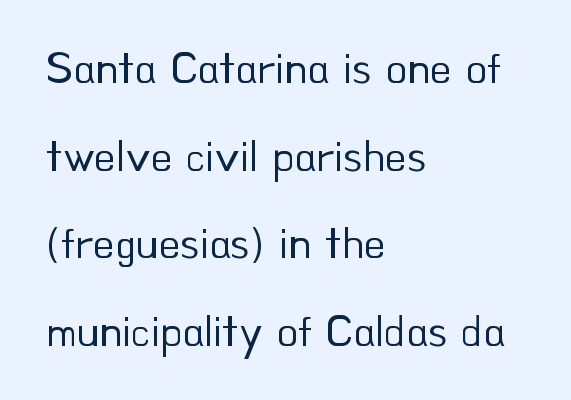
{"serif": "no", "italic": "no", "bold": "no", "weight": "regular", "width": "normal", "stroke_contrast": "low", "x_height": "small", "monospaced": "no", "underline": "no", "align": "left", "line_spacing": "loose", "line_spacing_ratio": 1.99, "letter_spacing": "normal", "letter_spacing_em": 0.0, "glyph_px": 44}
